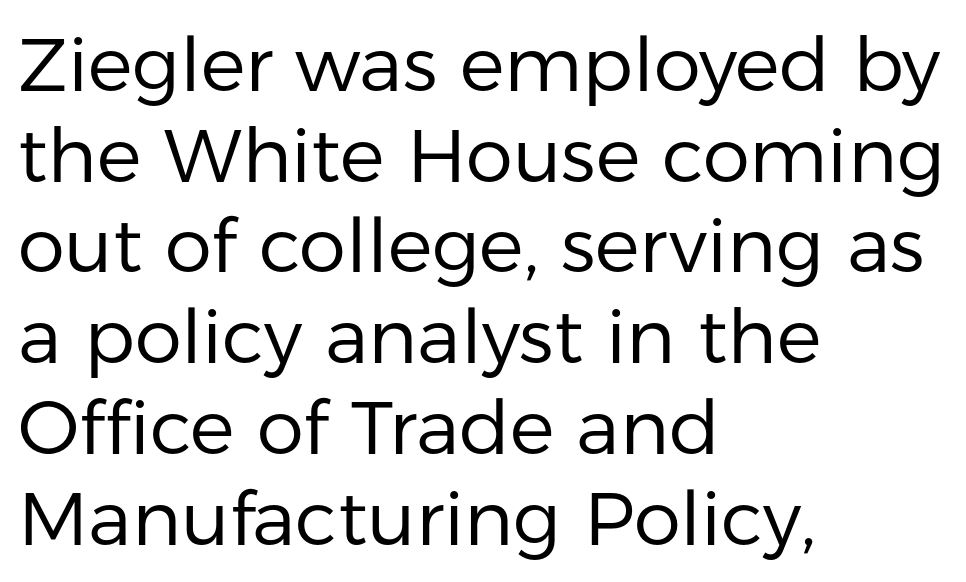
The typesetting does not lean heavy: it is not bold. The rendering uses natural spacing where letterforms have individual widths. Does the copy run flush right? No — it runs flush left. This is the regular roman posture of the typeface. Tracking value appears to be zero — textbook default spacing.
